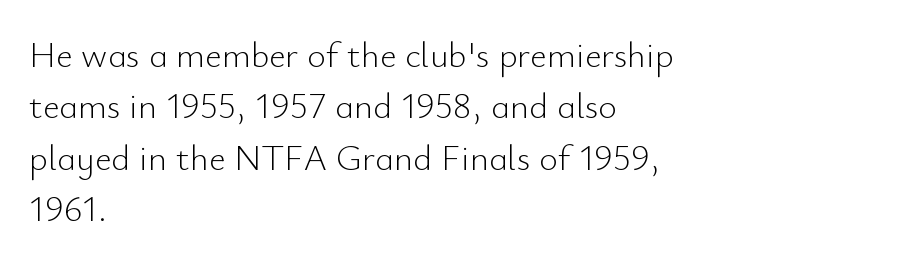
The image shows 36 px light sans-serif type, upright; set left-aligned, normal line spacing (1.43x), normal letter spacing, not underlined; low stroke contrast and a small x-height.
